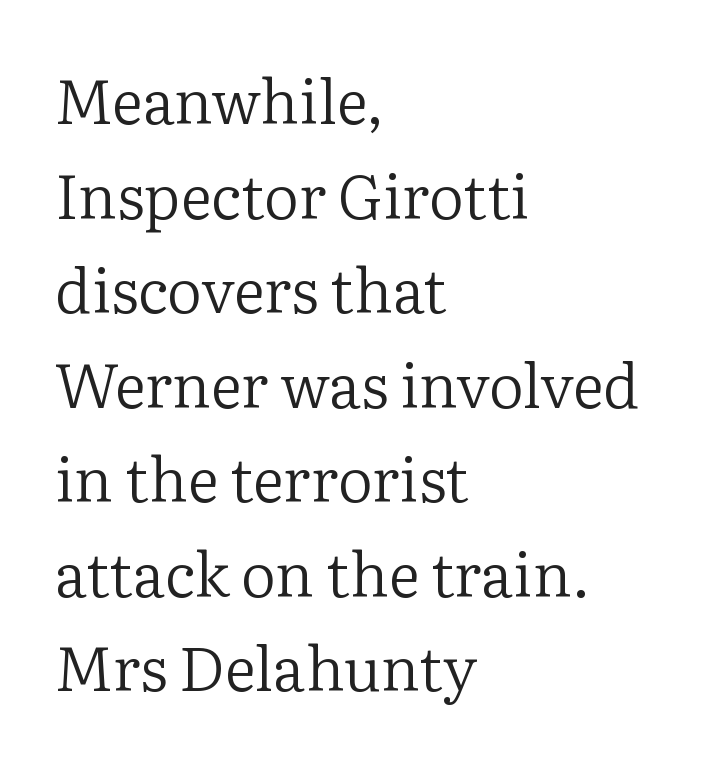
Line spacing here is normal. Unlike a clean sans, this face finishes its strokes with serifs. The passage shown is typed in a proportional face where columns would drift. Short note: letters normally spaced.
